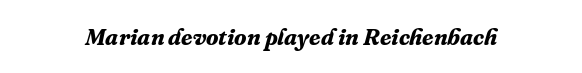
As a designer I'd log this as weight 700, bold. The horizontal fit of the characters is conventional and even. The words here are not underlined. Every character sits at an angle, as italics do.
